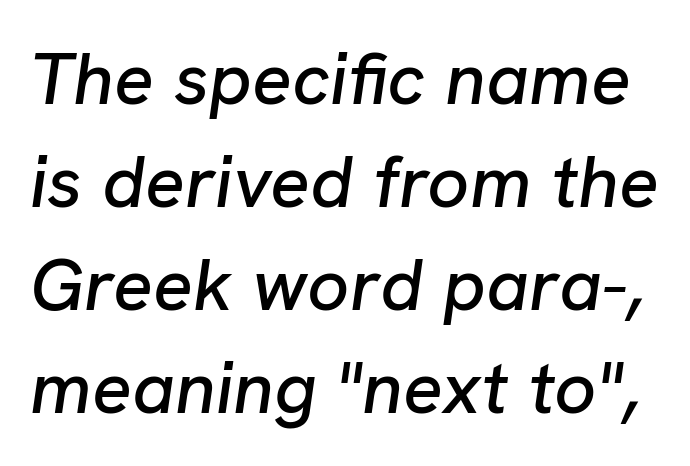
The image shows 74 px text type, italic (leaning right); set normal line spacing (1.39x), normal letter spacing, not underlined; low stroke contrast and a medium x-height.
